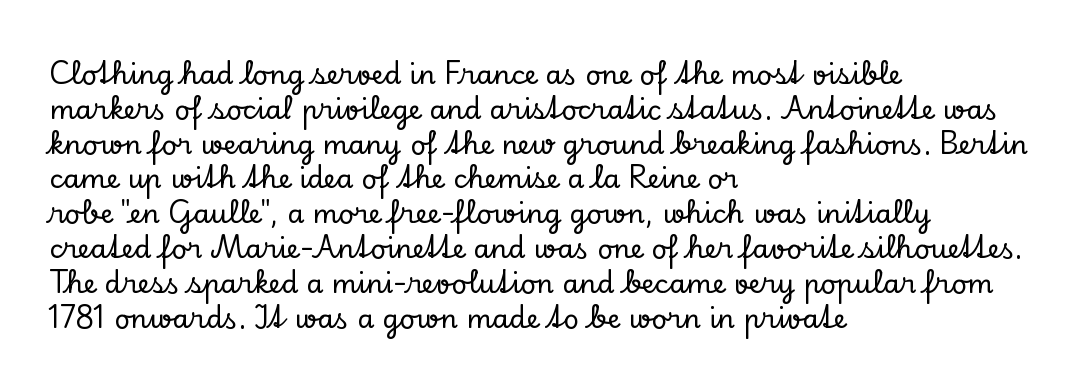
Q: Is the text italic (slanted)? A: No, it is upright.
Q: Is the text underlined? A: No.
Q: How is the paragraph aligned? A: Left-aligned.
Q: Is the spacing between letters normal or unusually wide? A: Normal.
Q: Is the spacing between lines tight, normal or loose? A: Normal.
